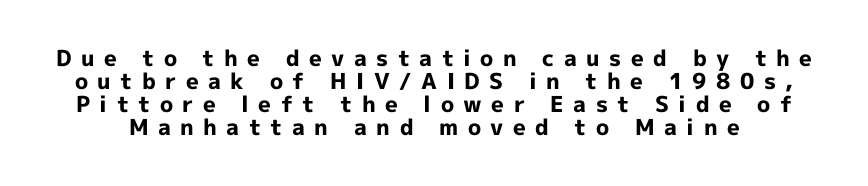
{"italic": "no", "bold": "yes", "underline": "no", "line_spacing": "tight", "line_spacing_ratio": 1.05, "letter_spacing": "wide", "letter_spacing_em": 0.43, "glyph_px": 22}
